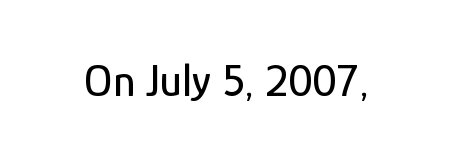
Q: Is the text italic (slanted)? A: No, it is upright.
Q: Is the typeface a serif or a sans-serif typeface? A: Sans-serif.
Q: Is the text underlined? A: No.
Q: Is the spacing between letters normal or unusually wide? A: Normal.
Q: Width (condensed, normal, or wide)? A: Condensed.
Q: Stroke contrast? A: Low.
Q: x-height? A: Medium.
Q: Monospaced? A: No.
